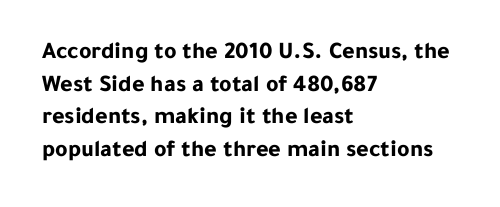
The image shows 24 px bold type, upright; set left-aligned, normal line spacing (1.36x), normal letter spacing, not underlined.
